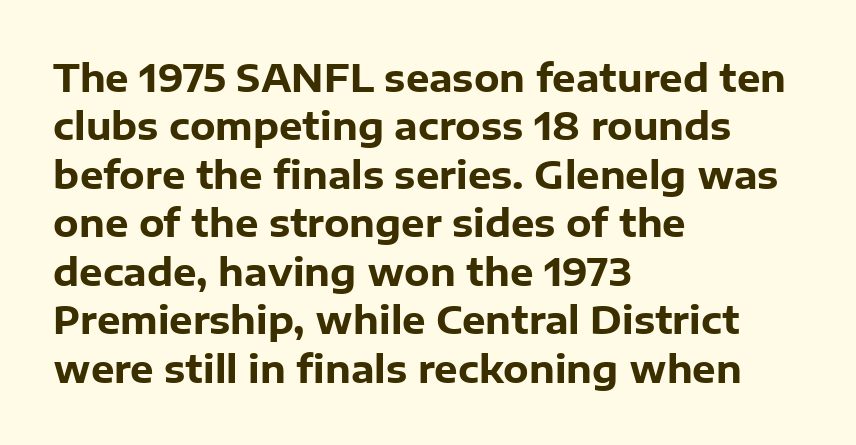
The image shows 37 px heavy sans-serif type, upright; set left-aligned, normal line spacing (1.31x), normal letter spacing, not underlined; low stroke contrast and a medium x-height.
